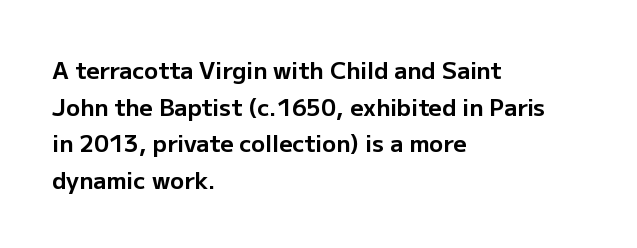
{"italic": "no", "bold": "yes", "underline": "no", "align": "left", "line_spacing": "normal", "line_spacing_ratio": 1.59, "letter_spacing": "normal", "letter_spacing_em": 0.0, "glyph_px": 23}
